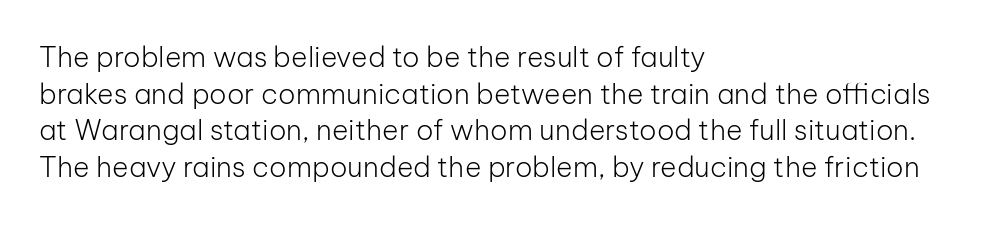
The image shows 28 px light sans-serif type, upright; set left-aligned, normal line spacing (1.31x), normal letter spacing, not underlined; low stroke contrast and a medium x-height.
